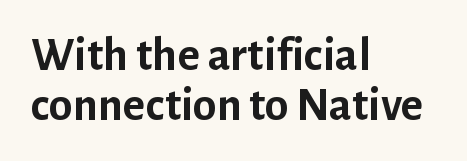
The image shows 48 px semibold sans-serif type, upright; set left-aligned, tight line spacing (1.04x), normal letter spacing, not underlined; low stroke contrast and a medium x-height.
